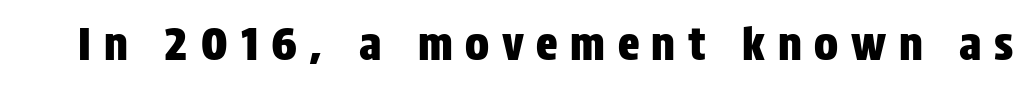
The image shows 45 px condensed sans-serif type, upright; set unusually wide letter spacing (+0.28 em), not underlined; low stroke contrast and a large x-height.
